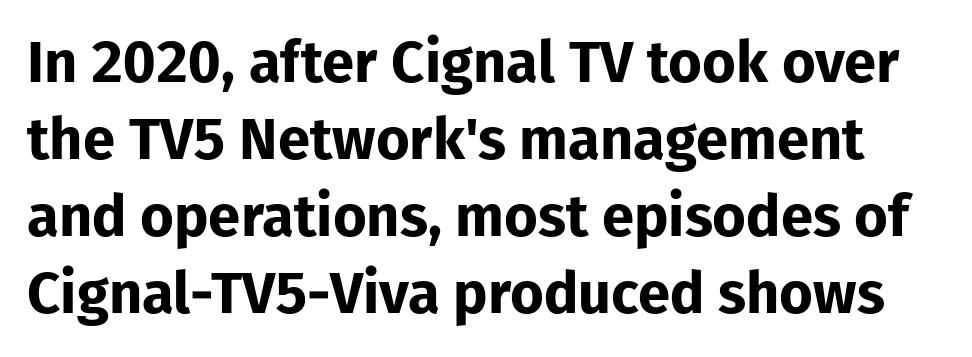
Q: Is the text bold? A: Yes.
Q: Is the text italic (slanted)? A: No, it is upright.
Q: Is the typeface a serif or a sans-serif typeface? A: Sans-serif.
Q: Is the text underlined? A: No.
Q: Is the spacing between letters normal or unusually wide? A: Normal.
Q: Is the spacing between lines tight, normal or loose? A: Normal.
Q: Width (condensed, normal, or wide)? A: Normal.
Q: Stroke contrast? A: Low.
Q: x-height? A: Medium.
Q: Monospaced? A: No.
